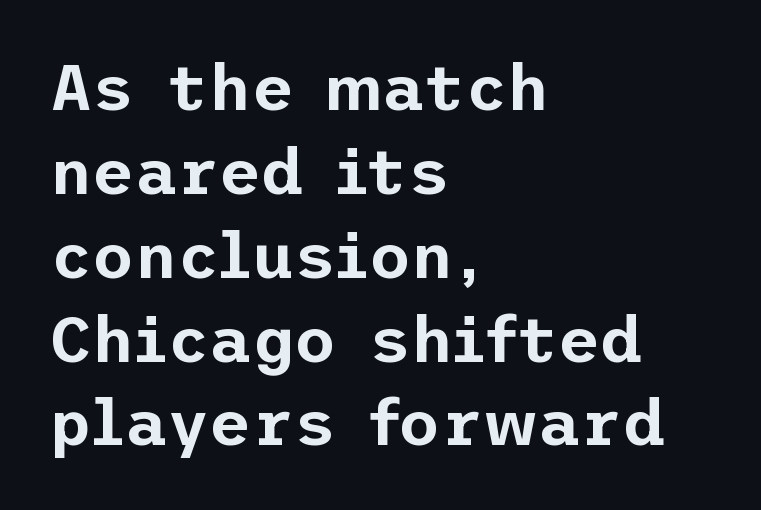
Line beginnings align vertically; line endings do not. Grotesque or geometric, the face here clearly has no serifs. Honestly, there is no underline to notice here at all. Students, note that the glyphs here touch the page at normal intervals. Normally led — the rows are evenly, conventionally spaced.
